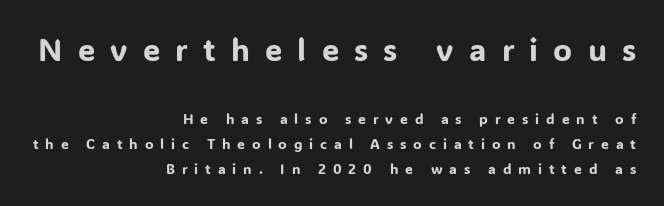
Q: Is the text italic (slanted)? A: No, it is upright.
Q: Is the typeface a serif or a sans-serif typeface? A: Sans-serif.
Q: Is the text underlined? A: No.
Q: How is the paragraph aligned? A: Right-aligned.
Q: Is the spacing between letters normal or unusually wide? A: Unusually wide.
Q: Which block of text is set in a larger size, the first (top) or the second (bottom)? A: The first (top) one.
Q: Width (condensed, normal, or wide)? A: Normal.
Q: Stroke contrast? A: Low.
Q: x-height? A: Medium.
Q: Monospaced? A: No.
